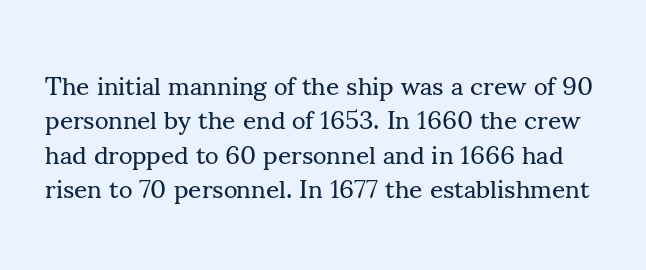
Q: Is the text bold? A: No.
Q: Is the text italic (slanted)? A: No, it is upright.
Q: Is the text underlined? A: No.
Q: Is the spacing between letters normal or unusually wide? A: Normal.
Q: Is the spacing between lines tight, normal or loose? A: Normal.
